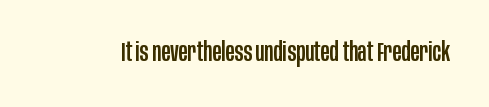
{"italic": "no", "underline": "no", "letter_spacing": "normal", "letter_spacing_em": 0.0, "glyph_px": 27}
